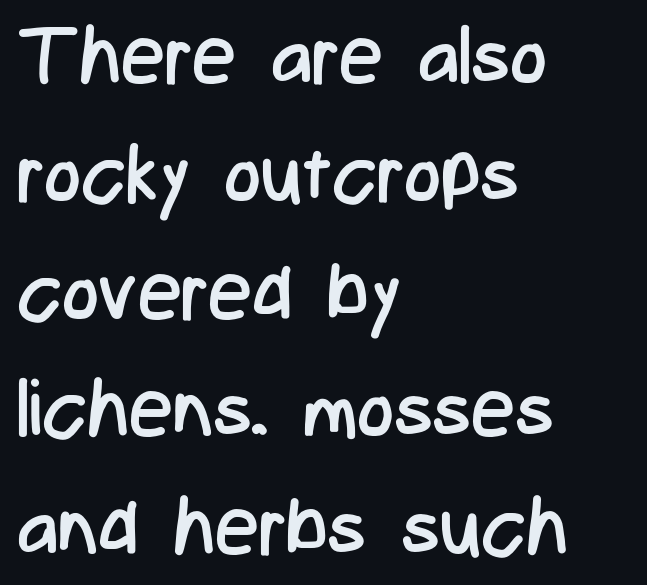
Q: Is the text bold? A: No.
Q: Is the text italic (slanted)? A: No, it is upright.
Q: Is the typeface a serif or a sans-serif typeface? A: Sans-serif.
Q: Is the text underlined? A: No.
Q: How is the paragraph aligned? A: Left-aligned.
Q: Is the spacing between letters normal or unusually wide? A: Normal.
Q: Is the spacing between lines tight, normal or loose? A: Normal.
Q: Width (condensed, normal, or wide)? A: Condensed.
Q: Stroke contrast? A: Low.
Q: x-height? A: Medium.
Q: Monospaced? A: No.
